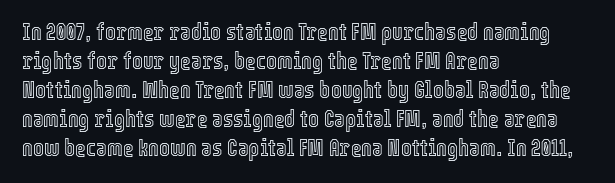
{"italic": "no", "underline": "no", "align": "left", "line_spacing": "normal", "line_spacing_ratio": 1.26, "letter_spacing": "normal", "letter_spacing_em": 0.0, "glyph_px": 23}
